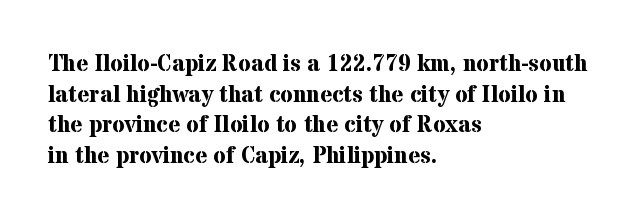
{"italic": "no", "bold": "yes", "underline": "no", "align": "left", "line_spacing": "normal", "line_spacing_ratio": 1.33, "letter_spacing": "normal", "letter_spacing_em": 0.0, "glyph_px": 23}
